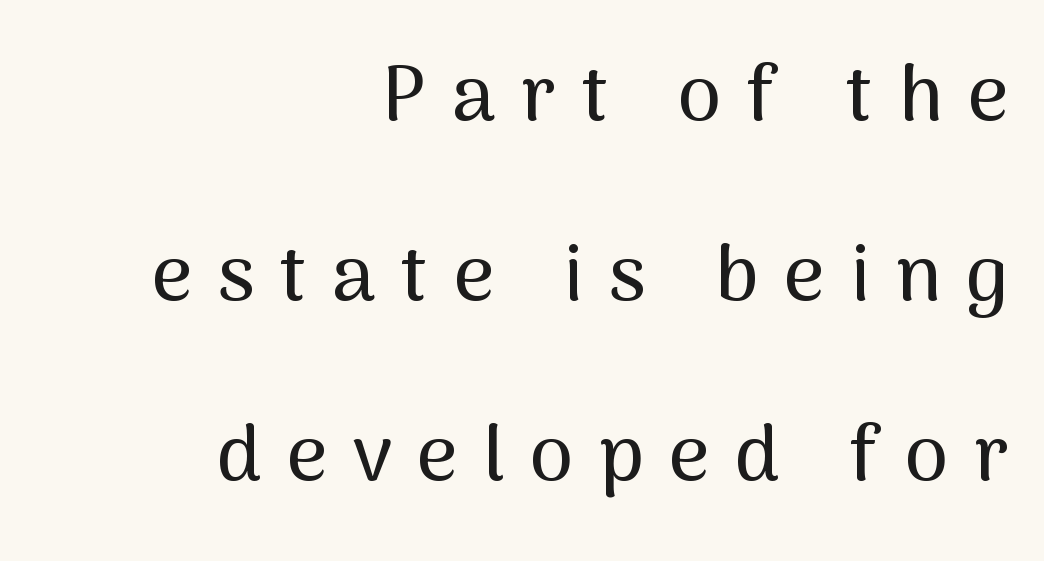
Looks like regular typesetting: each glyph gets only the width it needs. Every character sits straight up, as roman type does. Lines of text with bare space underneath. What's the leading like? Stretched, with rows far apart.
